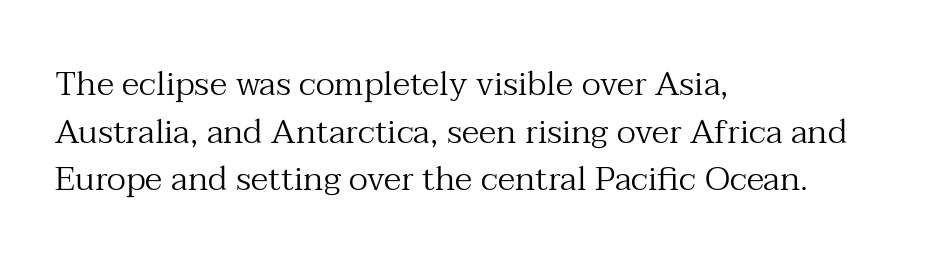
{"serif": "yes", "italic": "no", "bold": "no", "weight": "regular", "width": "normal", "stroke_contrast": "medium", "x_height": "medium", "monospaced": "no", "underline": "no", "align": "left", "line_spacing": "normal", "line_spacing_ratio": 1.4, "letter_spacing": "normal", "letter_spacing_em": 0.0, "glyph_px": 34}
